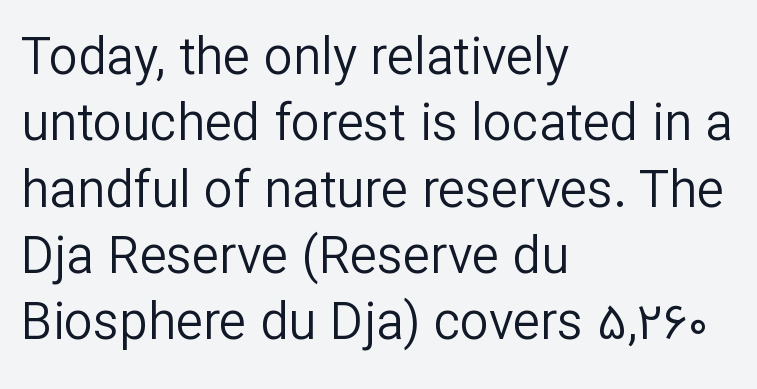
Q: Is the text bold? A: No.
Q: Is the text italic (slanted)? A: No, it is upright.
Q: Is the typeface a serif or a sans-serif typeface? A: Sans-serif.
Q: Is the text underlined? A: No.
Q: How is the paragraph aligned? A: Left-aligned.
Q: Is the spacing between letters normal or unusually wide? A: Normal.
Q: Is the spacing between lines tight, normal or loose? A: Normal.
Q: Width (condensed, normal, or wide)? A: Normal.
Q: Stroke contrast? A: Low.
Q: x-height? A: Medium.
Q: Monospaced? A: No.
